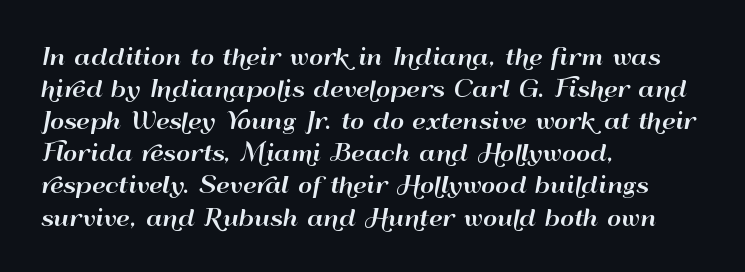
{"underline": "no", "align": "left", "line_spacing": "normal", "line_spacing_ratio": 1.46, "letter_spacing": "normal", "letter_spacing_em": 0.0, "glyph_px": 22}
